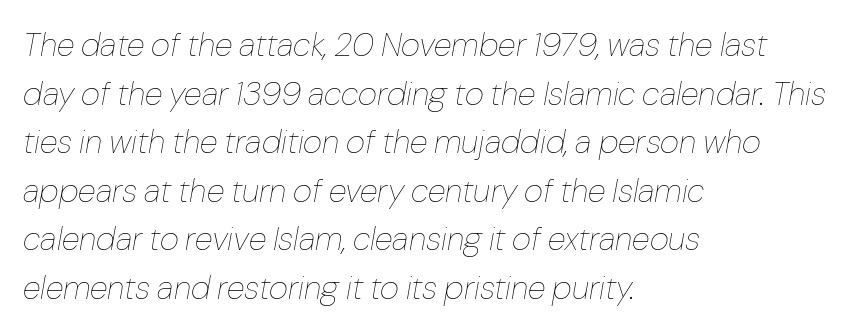
The image shows 33 px thin type, italic (leaning right); set left-aligned, normal line spacing (1.47x), normal letter spacing, not underlined; low stroke contrast and a medium x-height.
